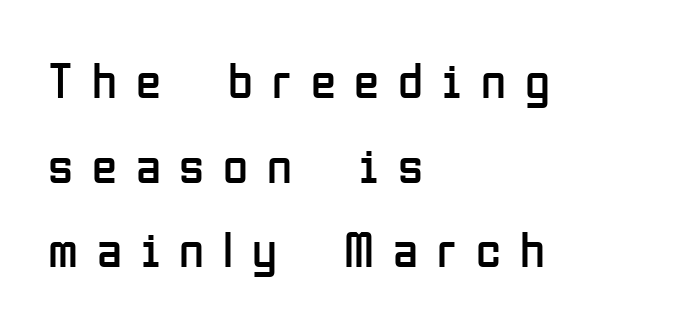
Q: Is the text bold? A: No.
Q: Is the text italic (slanted)? A: No, it is upright.
Q: Is the typeface a serif or a sans-serif typeface? A: Sans-serif.
Q: Is the text underlined? A: No.
Q: How is the paragraph aligned? A: Left-aligned.
Q: Is the spacing between letters normal or unusually wide? A: Unusually wide.
Q: Is the spacing between lines tight, normal or loose? A: Normal.
Q: Width (condensed, normal, or wide)? A: Condensed.
Q: Stroke contrast? A: Low.
Q: x-height? A: Medium.
Q: Monospaced? A: No.
